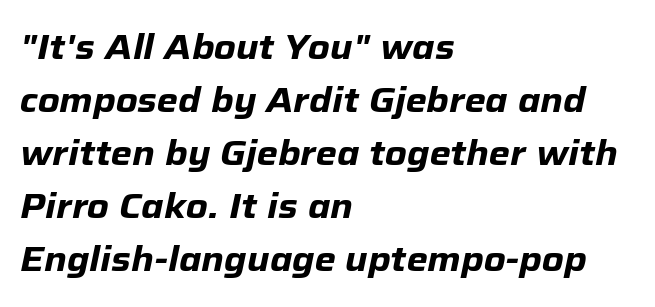
{"italic": "yes", "lean": "right", "slant_degrees": 12, "bold": "yes", "weight": "heavy", "width": "normal", "stroke_contrast": "low", "x_height": "medium", "monospaced": "no", "underline": "no", "align": "left", "line_spacing": "normal", "line_spacing_ratio": 1.56, "letter_spacing": "normal", "letter_spacing_em": 0.0, "glyph_px": 34}
